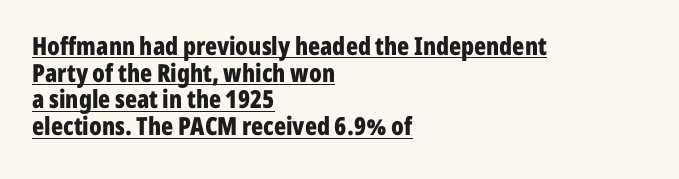
The image shows 25 px bold type, upright; set left-aligned, tight line spacing (1.07x), normal letter spacing, underlined.
